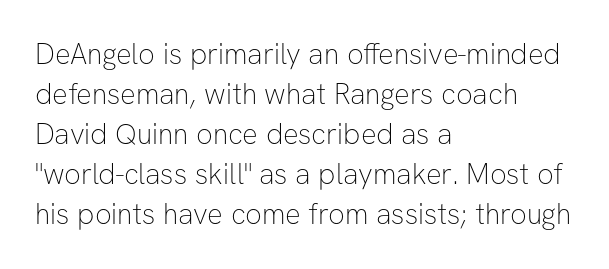
Bare-footed words on every line. Every row of glyphs begins at an identical x-position on the left. The strokes carry an ordinary text weight at most. Character widths vary here, with narrow letters taking less room than wide ones. The line-height multiplier appears to be the usual default. Characters remain perfectly vertical along every line.
